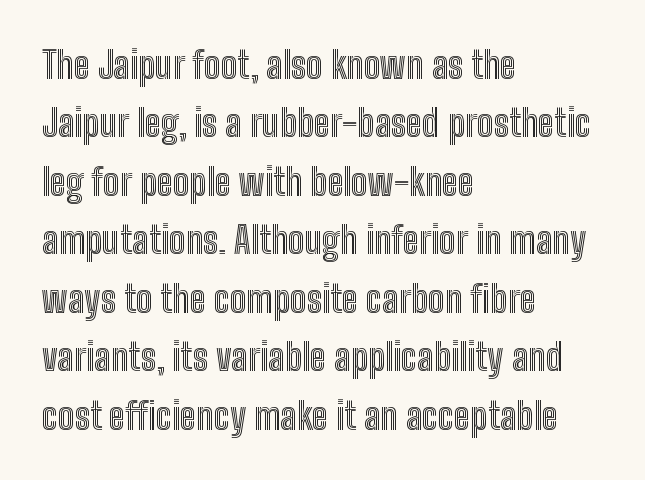
{"italic": "no", "width": "condensed", "x_height": "medium", "monospaced": "no", "underline": "no", "align": "left", "line_spacing": "normal", "line_spacing_ratio": 1.58, "letter_spacing": "normal", "letter_spacing_em": 0.0, "glyph_px": 37}
